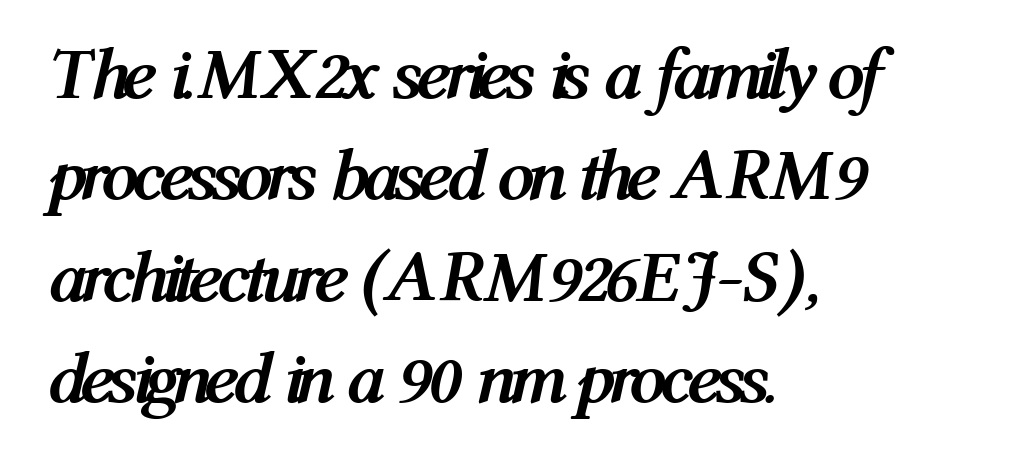
Heft: maximum for text — a bold. Baseline-to-baseline distance is the conventional proportion of letter height. Words appear dense and cohesive because spacing is normal. Caption: multi-line text, flush left, ragged right.
